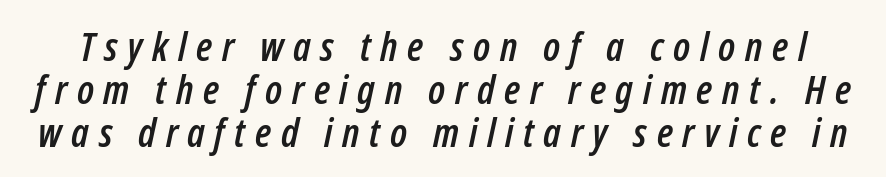
Q: Is the text italic (slanted)? A: Yes, it leans right by about 12 degrees.
Q: Is the text underlined? A: No.
Q: Is the spacing between letters normal or unusually wide? A: Unusually wide.
Q: Is the spacing between lines tight, normal or loose? A: Tight.
Q: Width (condensed, normal, or wide)? A: Condensed.
Q: Stroke contrast? A: Low.
Q: x-height? A: Medium.
Q: Monospaced? A: No.
